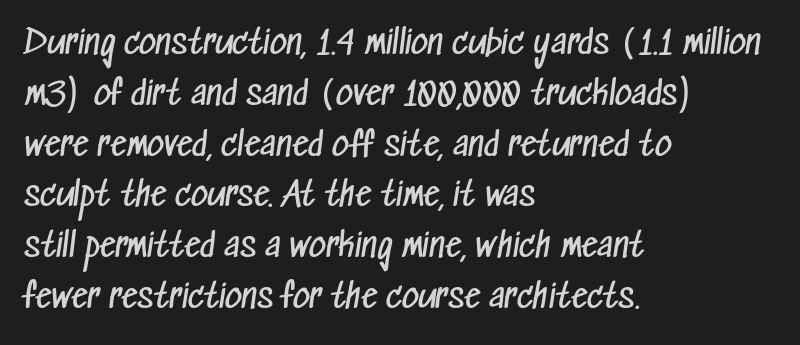
{"serif": "no", "bold": "no", "weight": "regular", "width": "condensed", "stroke_contrast": "low", "x_height": "medium", "monospaced": "no", "underline": "no", "align": "left", "line_spacing": "normal", "line_spacing_ratio": 1.54, "letter_spacing": "normal", "letter_spacing_em": 0.0, "glyph_px": 33}
